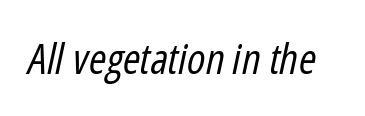
The gaps between neighbouring characters are ordinary and unremarkable. The strokes carry an ordinary text weight at most. Spacing verdict: proportional, widths tailored to each character. Is the type slanted? Yes — the strokes lean at a clear angle.
